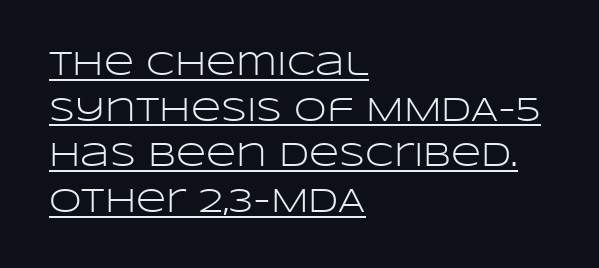
The image shows 33 px light, wide sans-serif type, upright; set left-aligned, normal line spacing (1.38x), normal letter spacing, underlined; low stroke contrast and a large x-height.
